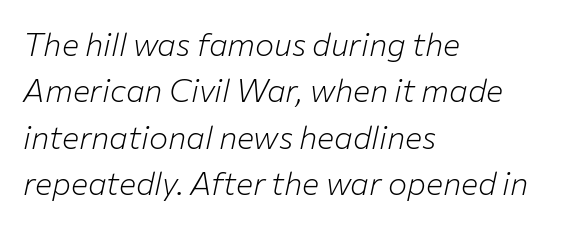
{"italic": "yes", "lean": "right", "slant_degrees": 12, "bold": "no", "weight": "light", "width": "normal", "stroke_contrast": "low", "x_height": "medium", "monospaced": "no", "underline": "no", "align": "left", "line_spacing": "normal", "line_spacing_ratio": 1.45, "letter_spacing": "normal", "letter_spacing_em": 0.0, "glyph_px": 32}
